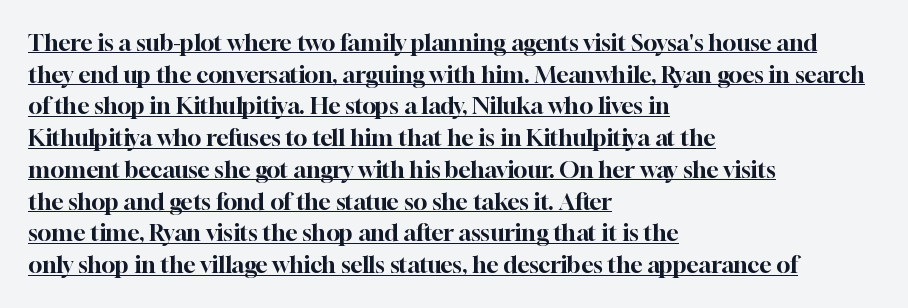
Q: Is the text italic (slanted)? A: No, it is upright.
Q: Is the text underlined? A: Yes.
Q: How is the paragraph aligned? A: Left-aligned.
Q: Is the spacing between letters normal or unusually wide? A: Normal.
Q: Is the spacing between lines tight, normal or loose? A: Normal.
